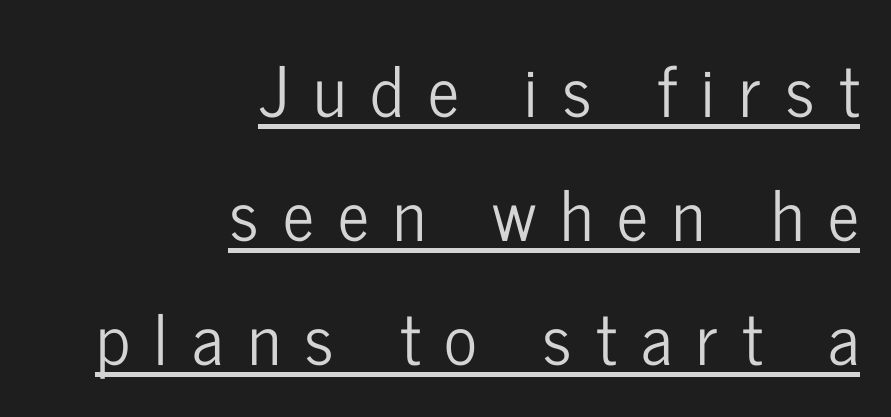
{"serif": "no", "italic": "no", "width": "condensed", "stroke_contrast": "low", "x_height": "medium", "monospaced": "no", "underline": "yes", "align": "right", "line_spacing_ratio": 1.8, "letter_spacing": "wide", "letter_spacing_em": 0.35, "glyph_px": 69}
